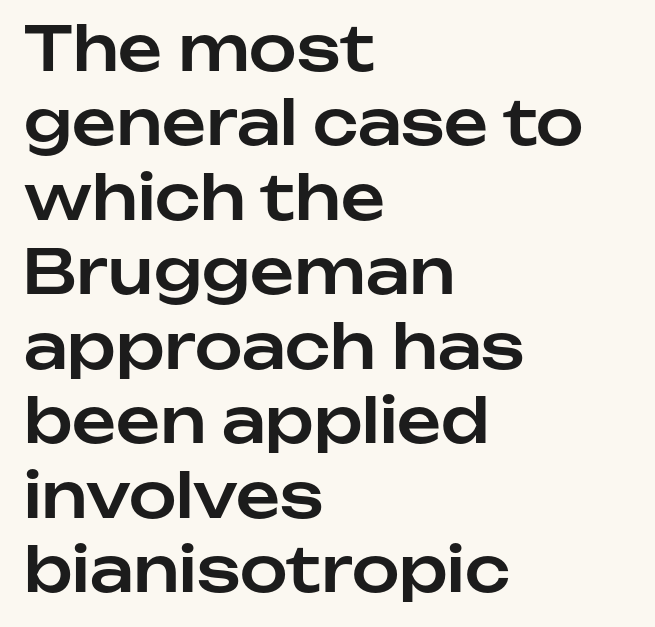
Grotesque or geometric, the face here clearly has no serifs. These lines were composed using upright roman letters. Character widths vary here, with narrow letters taking less room than wide ones. Layout note: lines flush left.
